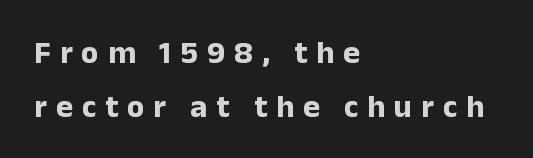
The image shows 32 px bold sans-serif type, upright; set left-aligned, normal line spacing (1.68x), unusually wide letter spacing (+0.28 em), not underlined; low stroke contrast and a medium x-height.
